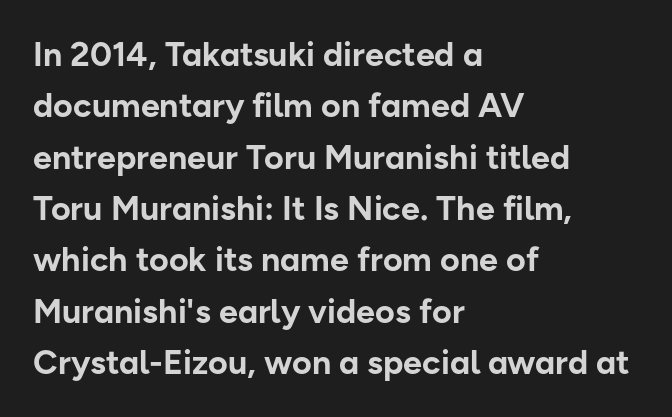
These lines are rendered in a variable-pitch font. Every stem runs plumb, perpendicular to the baseline. How heavy is the stroke? Heavy — this is a bold. The gaps between neighbouring characters are ordinary and unremarkable. Whoever set this chose a conventional vertical rhythm.
